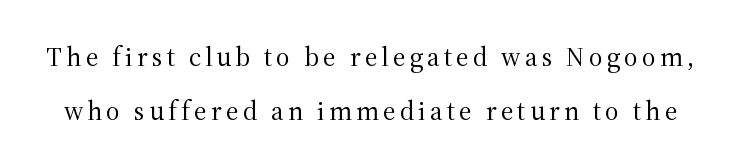
{"italic": "no", "bold": "no", "underline": "no", "line_spacing": "loose", "line_spacing_ratio": 1.99, "glyph_px": 27}
